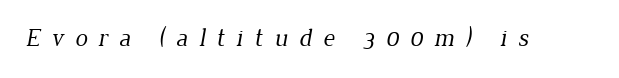
The image shows 25 px text type; set unusually wide letter spacing (+0.45 em), not underlined.
